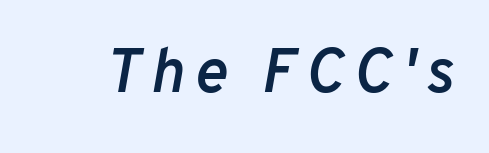
Q: Is the text bold? A: Semi-bold.
Q: Is the text italic (slanted)? A: Yes, it leans right by about 10 degrees.
Q: Is the text underlined? A: No.
Q: Width (condensed, normal, or wide)? A: Normal.
Q: Stroke contrast? A: Low.
Q: x-height? A: Medium.
Q: Monospaced? A: No.
